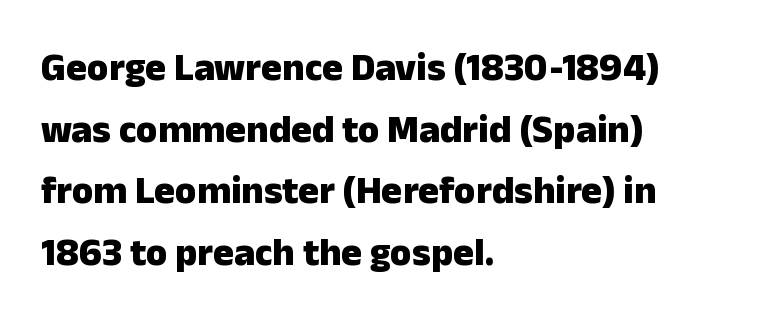
No feet cap the strokes, marking this as sans-serif type. The letters stand upright; this is a roman face. The face used here is proportionally spaced, like ordinary book or web type. What's the leading like? Ordinary, nothing unusual. These lines stack with their left ends in a neat column. Set as a true bold cut, around the 700 mark.
